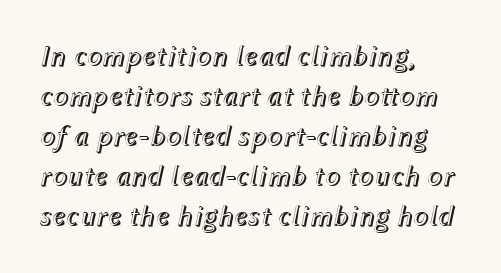
Q: Is the text italic (slanted)? A: Yes, it leans right by about 12 degrees.
Q: Is the text underlined? A: No.
Q: How is the paragraph aligned? A: Left-aligned.
Q: Is the spacing between letters normal or unusually wide? A: Normal.
Q: Is the spacing between lines tight, normal or loose? A: Normal.
Q: Width (condensed, normal, or wide)? A: Normal.
Q: x-height? A: Medium.
Q: Monospaced? A: No.
